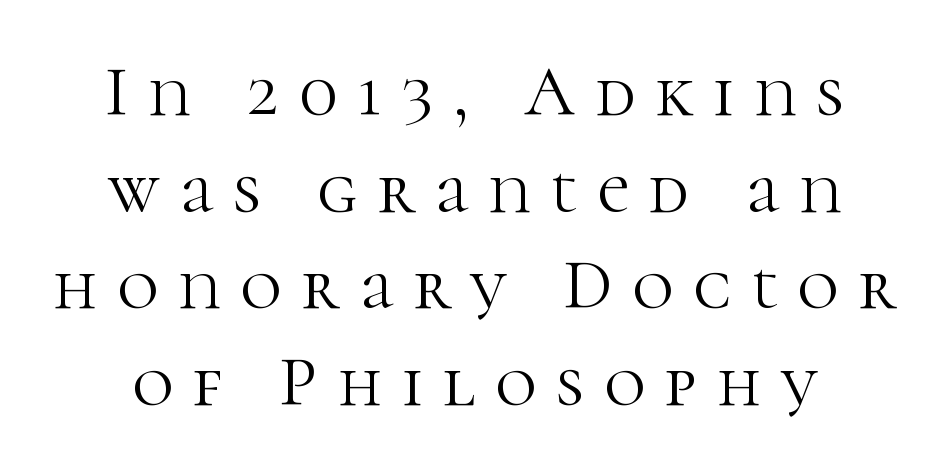
{"serif": "yes", "italic": "no", "bold": "no", "weight": "light", "width": "normal", "stroke_contrast": "high", "x_height": "medium", "monospaced": "no", "underline": "no", "line_spacing": "normal", "line_spacing_ratio": 1.36, "letter_spacing": "wide", "letter_spacing_em": 0.28, "glyph_px": 71}
